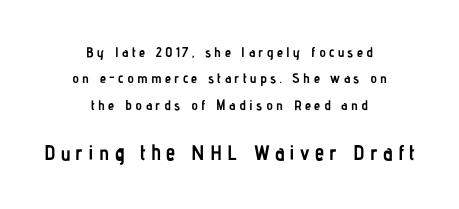
Q: Is the text bold? A: Yes.
Q: Is the text italic (slanted)? A: No, it is upright.
Q: Is the text underlined? A: No.
Q: How is the paragraph aligned? A: Centered.
Q: Is the spacing between letters normal or unusually wide? A: Unusually wide.
Q: Which block of text is set in a larger size, the first (top) or the second (bottom)? A: The second (bottom) one.
